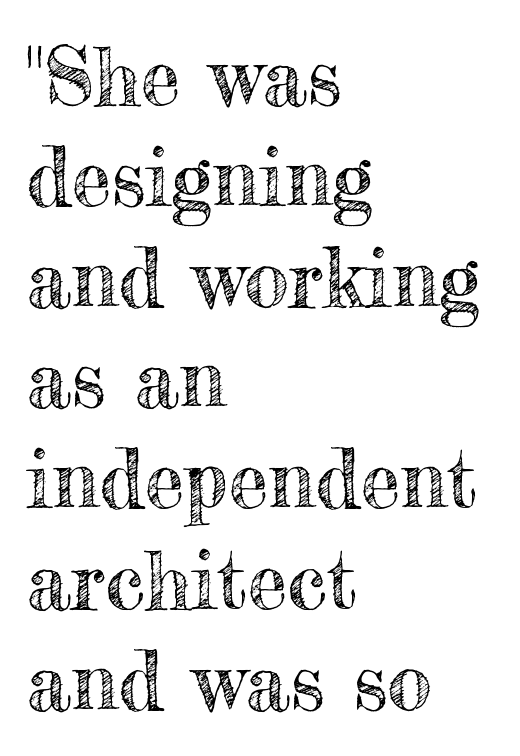
Q: Is the text italic (slanted)? A: No, it is upright.
Q: Is the text underlined? A: No.
Q: How is the paragraph aligned? A: Left-aligned.
Q: Is the spacing between letters normal or unusually wide? A: Normal.
Q: Is the spacing between lines tight, normal or loose? A: Normal.
Q: Width (condensed, normal, or wide)? A: Normal.
Q: x-height? A: Small.
Q: Monospaced? A: No.
